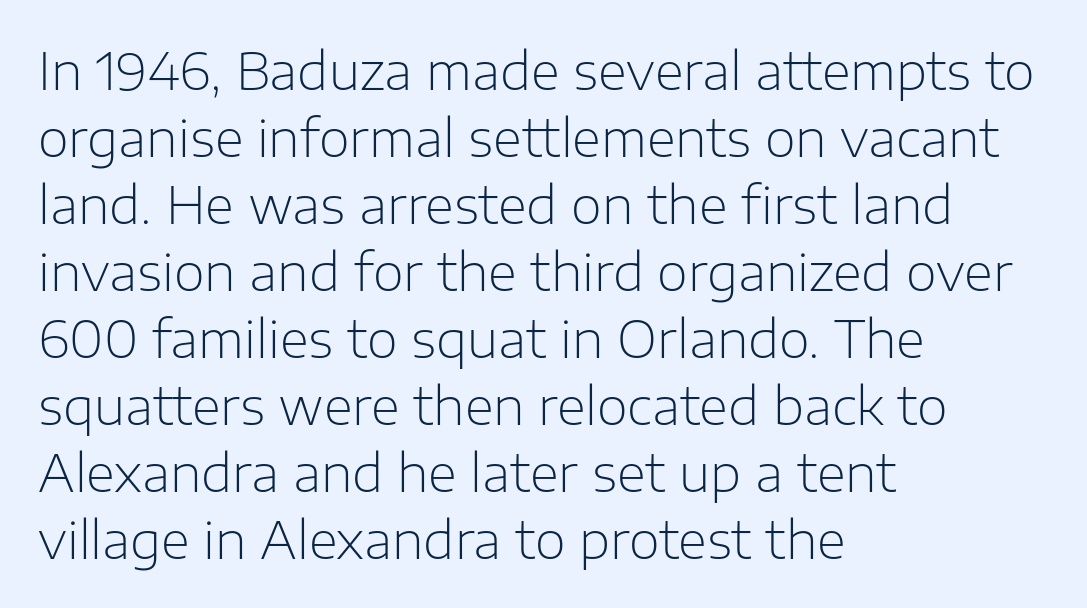
Think of a printed novel: that variable character pitch is what you see here. Every character sits straight up, as roman type does. This is not heavy type; no bold has been used. The paragraph shown leans on its left margin. Beneath every word, the page is bare.
